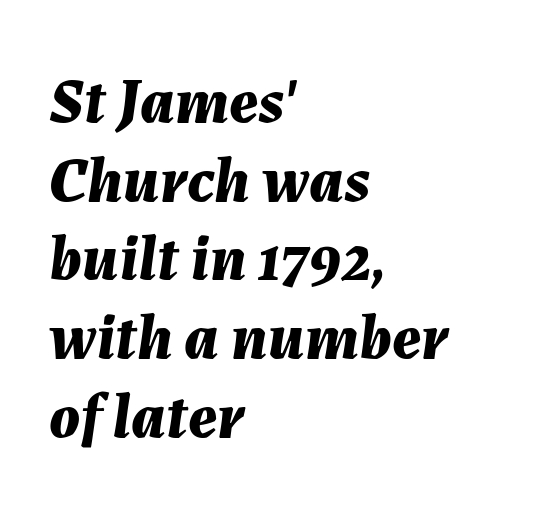
I'd describe the lettering as bold — thick and assertive. Tall strokes in this sample are angled rather than plumb. Character widths vary here, with narrow letters taking less room than wide ones. Words appear dense and cohesive because spacing is normal.
